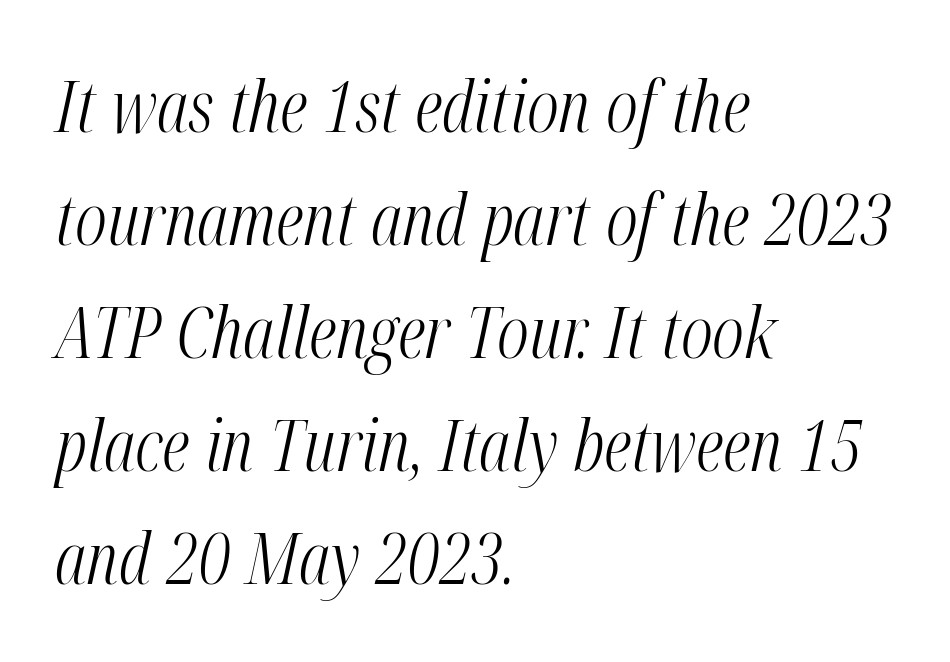
The face used here is rendered with its standard letterfit. Slanted lettering throughout. Layout note: lines flush left. Unbolded letterforms with no extra heft. Underlining? Definitely not there. Does the leading feel generous? No, just average.
